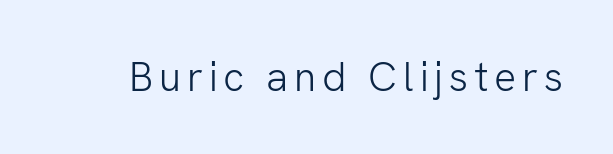
Q: Is the text bold? A: No.
Q: Is the text italic (slanted)? A: No, it is upright.
Q: Is the typeface a serif or a sans-serif typeface? A: Sans-serif.
Q: Is the text underlined? A: No.
Q: Width (condensed, normal, or wide)? A: Normal.
Q: Stroke contrast? A: Low.
Q: x-height? A: Medium.
Q: Monospaced? A: No.
